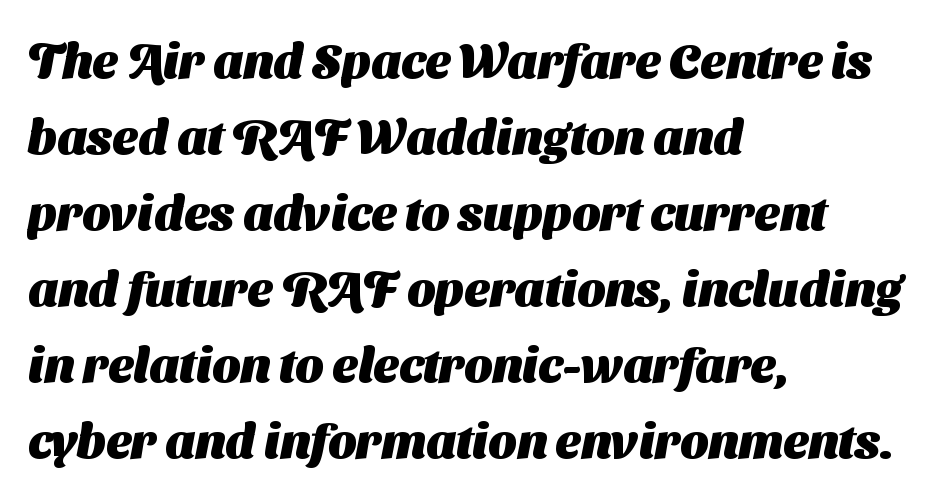
The image shows 49 px heavy sans-serif type; set left-aligned, normal line spacing (1.55x), normal letter spacing, not underlined; medium stroke contrast and a medium x-height.
